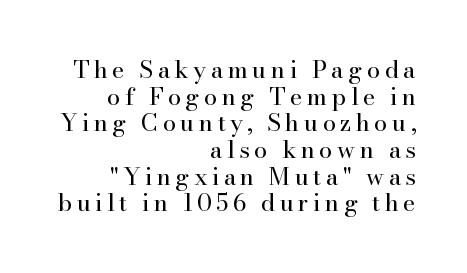
The image shows 24 px text type, upright; set right-aligned, tight line spacing (1.11x), not underlined.
